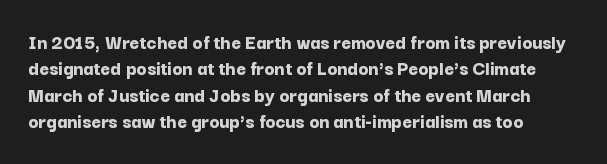
What weight is shown? A full bold with thick strokes. The lettering holds an erect, upright posture throughout. Plain, unruled lines of type. The rendering keeps characters at their native spacing. Leading: standard.
